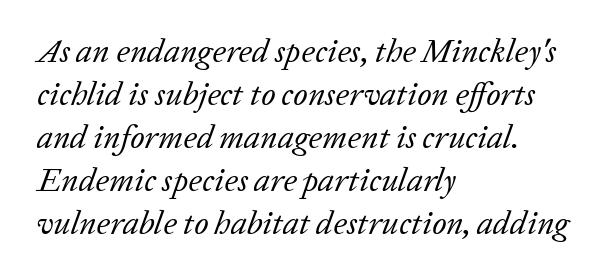
Slant detected: the letters are inclined. Does extra space separate the letters? No, they use regular spacing. This reads as an unemphasized weight, regular at the heaviest. Note: serifs present on the glyphs. The block of text has a typical density, with ordinary space between rows.
